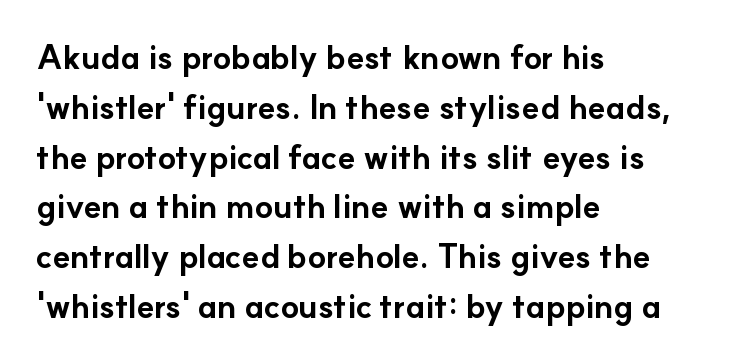
Q: Is the text bold? A: Yes.
Q: Is the text italic (slanted)? A: No, it is upright.
Q: Is the typeface a serif or a sans-serif typeface? A: Sans-serif.
Q: Is the text underlined? A: No.
Q: How is the paragraph aligned? A: Left-aligned.
Q: Is the spacing between letters normal or unusually wide? A: Normal.
Q: Is the spacing between lines tight, normal or loose? A: Normal.
Q: Width (condensed, normal, or wide)? A: Normal.
Q: Stroke contrast? A: Low.
Q: x-height? A: Small.
Q: Monospaced? A: No.
